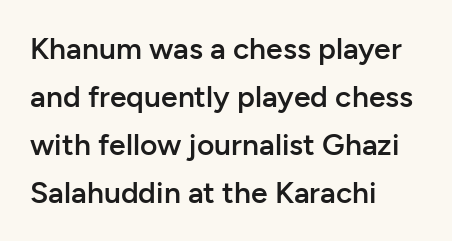
{"serif": "no", "italic": "no", "bold": "semi", "weight": "semibold", "width": "normal", "stroke_contrast": "low", "x_height": "medium", "monospaced": "no", "underline": "no", "align": "left", "line_spacing": "normal", "line_spacing_ratio": 1.6, "letter_spacing": "normal", "letter_spacing_em": 0.0, "glyph_px": 30}
